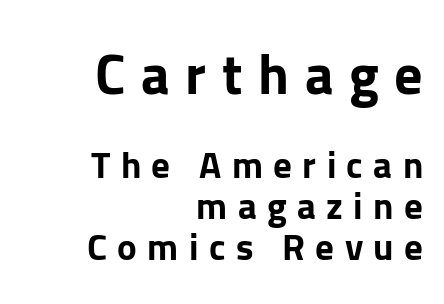
Any mark beneath the type? The region is blank. The lines in this sample share a right terminus and differ only in where they begin. Quick note: interline space is minimal. The typeface chosen for these lines omits serifs. Size hierarchy here favors the leading block over the trailing one.
